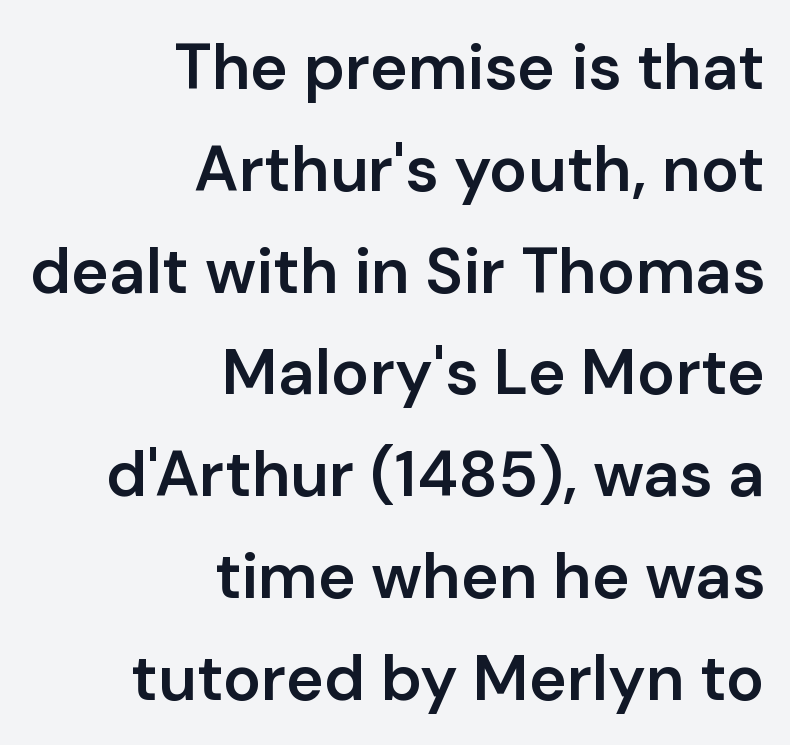
The image shows 64 px semibold sans-serif type, upright; set right-aligned, normal line spacing (1.59x), normal letter spacing, not underlined; low stroke contrast and a medium x-height.
